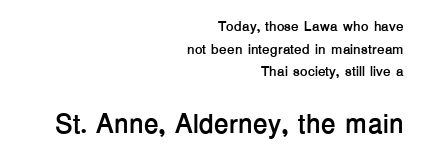
{"italic": "no", "bold": "yes", "underline": "no", "align": "right", "line_spacing": "normal", "line_spacing_ratio": 1.61, "letter_spacing": "normal", "letter_spacing_em": 0.0, "larger_block": "second", "size_ratio": 1.93, "glyph_px": 27}
